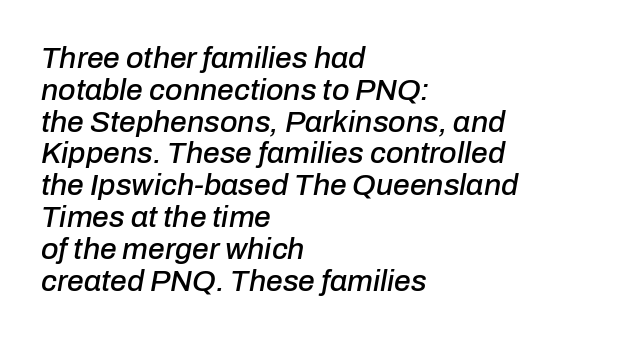
Rows of type sit shoulder to shoulder in the vertical direction. The text carries the slant typical of an italic or oblique font. Letter spacing: default. These lines stack with their left ends in a neat column. The space directly below the letters is spotless.
